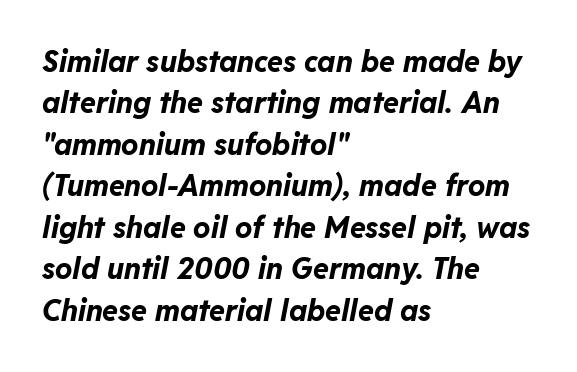
{"italic": "yes", "lean": "right", "slant_degrees": 11, "bold": "yes", "weight": "bold", "width": "normal", "stroke_contrast": "low", "x_height": "medium", "monospaced": "no", "underline": "no", "align": "left", "line_spacing": "normal", "line_spacing_ratio": 1.43, "letter_spacing": "normal", "letter_spacing_em": 0.0, "glyph_px": 29}
